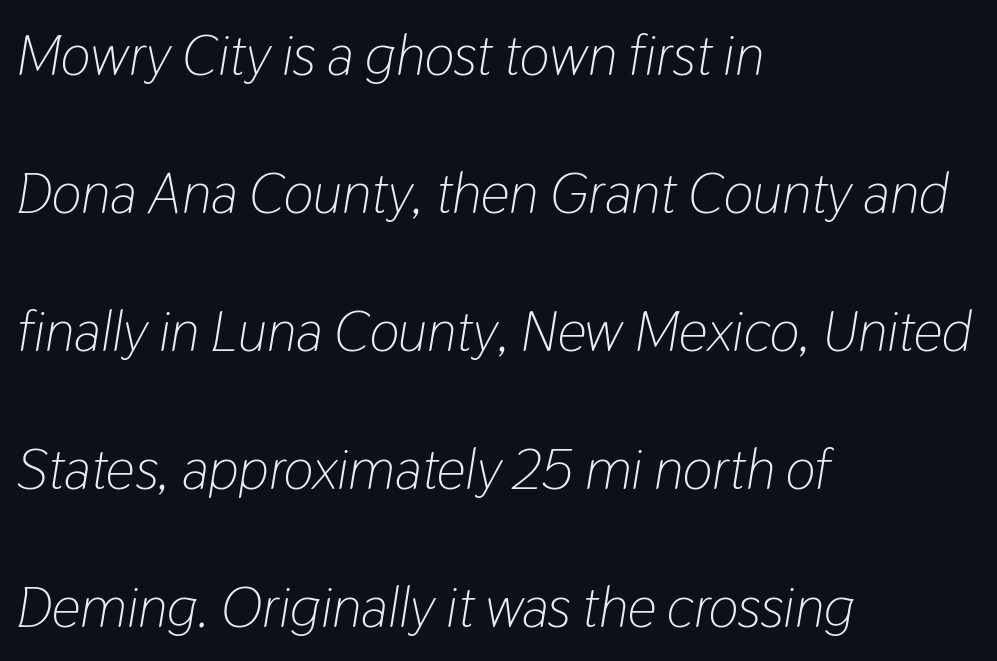
Q: Is the text bold? A: No.
Q: Is the text italic (slanted)? A: Yes, it leans right by about 9 degrees.
Q: Is the text underlined? A: No.
Q: How is the paragraph aligned? A: Left-aligned.
Q: Is the spacing between letters normal or unusually wide? A: Normal.
Q: Is the spacing between lines tight, normal or loose? A: Loose.
Q: Width (condensed, normal, or wide)? A: Condensed.
Q: Stroke contrast? A: Low.
Q: x-height? A: Medium.
Q: Monospaced? A: No.
